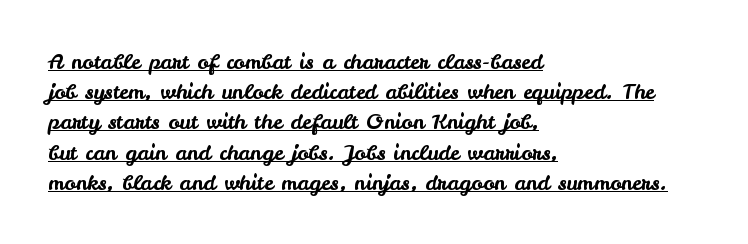
Default kerning and tracking; the words read as compact shapes. The passage shown stacks its lines at a standard gap. Beneath each row of characters lies a ruled line. Compared with a centered layout, this one pins lines to the left instead.
